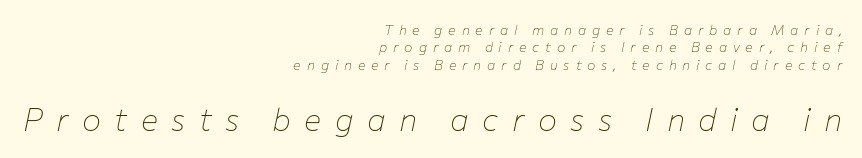
{"italic": "yes", "lean": "right", "slant_degrees": 12, "bold": "no", "weight": "thin", "width": "normal", "stroke_contrast": "low", "x_height": "medium", "monospaced": "no", "underline": "no", "align": "right", "line_spacing_ratio": 1.24, "letter_spacing": "wide", "letter_spacing_em": 0.42, "larger_block": "second", "size_ratio": 2.29, "glyph_px": 32}
